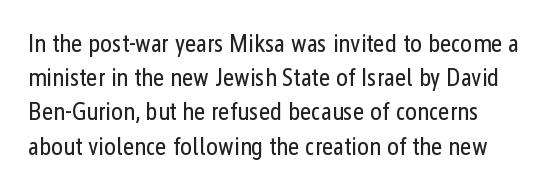
Q: Is the text bold? A: No.
Q: Is the text italic (slanted)? A: No, it is upright.
Q: Is the text underlined? A: No.
Q: Is the spacing between letters normal or unusually wide? A: Normal.
Q: Is the spacing between lines tight, normal or loose? A: Normal.
